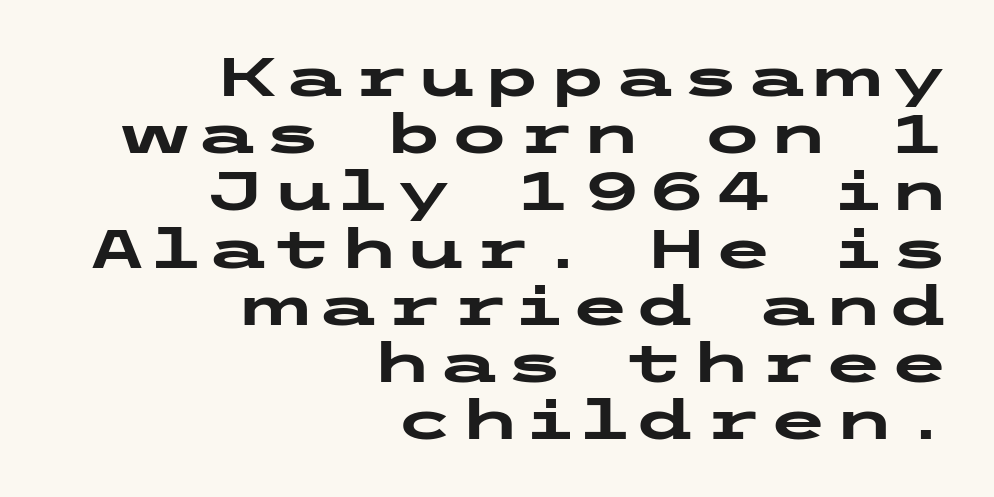
The image shows 55 px heavy, wide sans-serif type, upright; set right-aligned, tight line spacing (1.04x), not underlined; low stroke contrast and a medium x-height.
